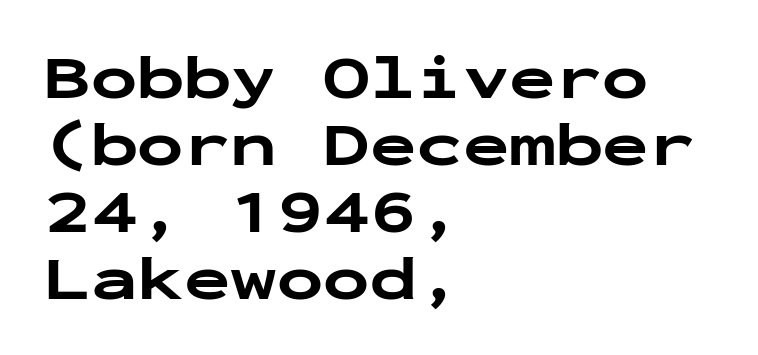
Q: Is the text bold? A: Yes.
Q: Is the text italic (slanted)? A: No, it is upright.
Q: Is the typeface a serif or a sans-serif typeface? A: Sans-serif.
Q: Is the text underlined? A: No.
Q: How is the paragraph aligned? A: Left-aligned.
Q: Is the spacing between letters normal or unusually wide? A: Normal.
Q: Is the spacing between lines tight, normal or loose? A: Tight.
Q: Width (condensed, normal, or wide)? A: Wide.
Q: Stroke contrast? A: Low.
Q: x-height? A: Medium.
Q: Monospaced? A: Yes.
